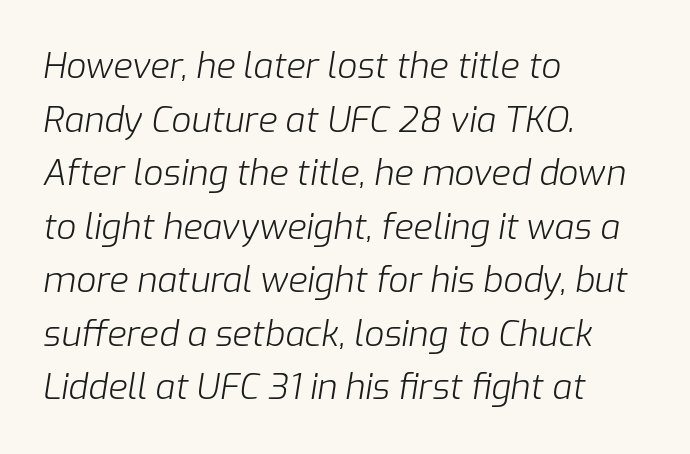
Q: Is the text bold? A: No.
Q: Is the text italic (slanted)? A: Yes, it leans right by about 9 degrees.
Q: Is the text underlined? A: No.
Q: How is the paragraph aligned? A: Left-aligned.
Q: Is the spacing between letters normal or unusually wide? A: Normal.
Q: Is the spacing between lines tight, normal or loose? A: Normal.
Q: Width (condensed, normal, or wide)? A: Normal.
Q: Stroke contrast? A: Low.
Q: x-height? A: Medium.
Q: Monospaced? A: No.
